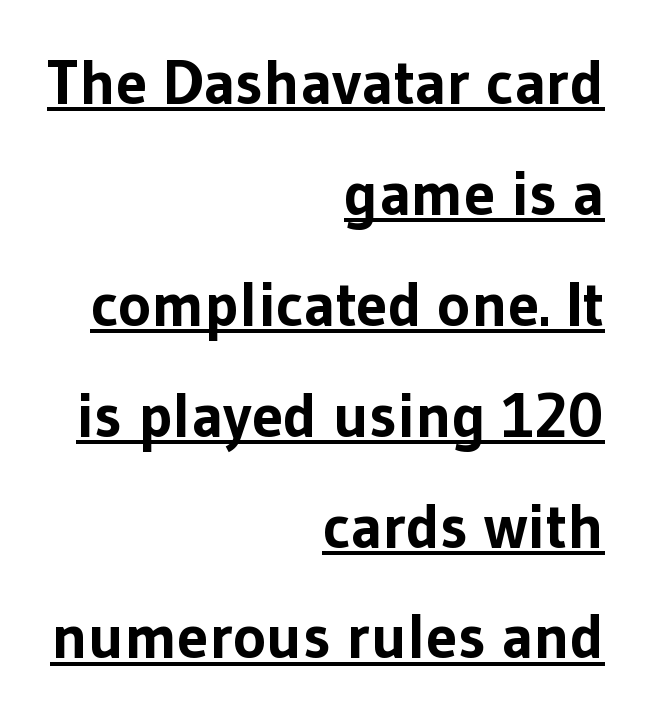
The image shows 63 px bold sans-serif type, upright; set right-aligned, line spacing 1.76x, normal letter spacing, underlined; low stroke contrast and a medium x-height.
